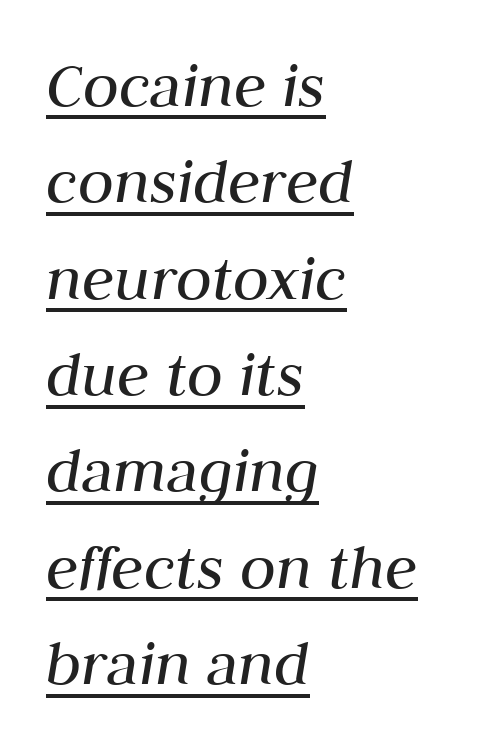
Q: Is the text bold? A: No.
Q: Is the text italic (slanted)? A: Yes, it leans right by about 10 degrees.
Q: Is the text underlined? A: Yes.
Q: How is the paragraph aligned? A: Left-aligned.
Q: Is the spacing between letters normal or unusually wide? A: Normal.
Q: Is the spacing between lines tight, normal or loose? A: Normal.
Q: Width (condensed, normal, or wide)? A: Normal.
Q: Stroke contrast? A: Medium.
Q: x-height? A: Medium.
Q: Monospaced? A: No.
